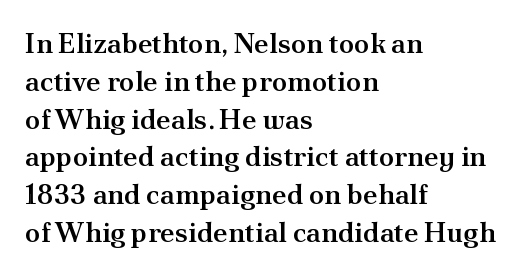
The space beneath each line is pristine and unruled. Looks like regular typesetting: each glyph gets only the width it needs. The type is set solid horizontally, with unmodified tracking. Tall strokes in this sample are plumb rather than angled.
